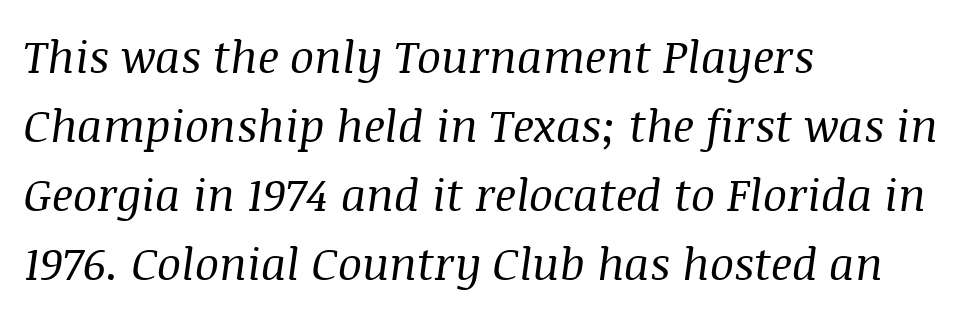
The image shows 45 px regular-weight serif type, italic (leaning right); set left-aligned, normal line spacing (1.53x), normal letter spacing, not underlined; medium stroke contrast and a large x-height.
